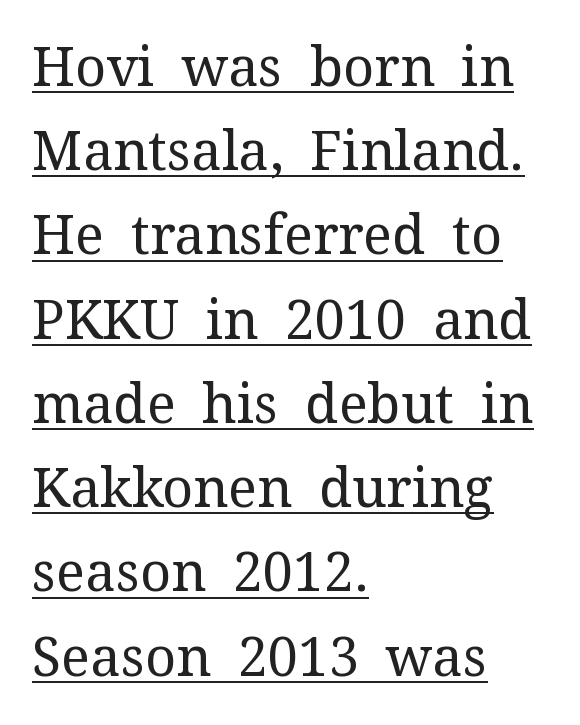
The image shows 54 px regular-weight serif type, upright; set left-aligned, normal line spacing (1.56x), normal letter spacing, underlined; medium stroke contrast and a medium x-height.
